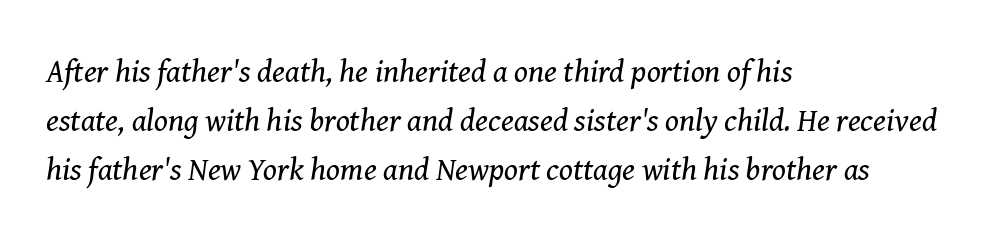
Old-style or modern, the face here clearly has serifs. The specimen omits any rule beneath the text block's lines. Compared with a typical body face, this is equally light or lighter still. Slanted lettering throughout. The face used here is rendered with its standard letterfit. Does the leading feel generous? No, just average.
